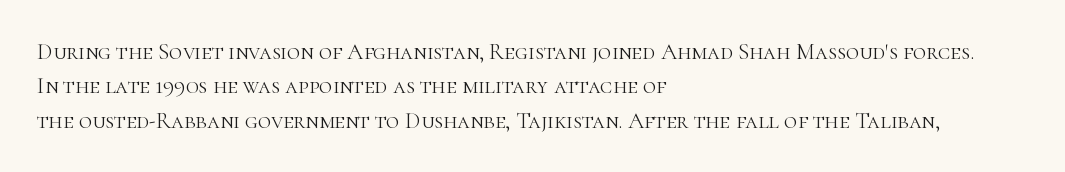
The vertical gap from one line to the next is medium. These lines were composed using upright roman letters. Horizontal alignment here is leftward, the default for most running prose. The gaps between neighbouring characters are ordinary and unremarkable. Weight: regular or lighter.
